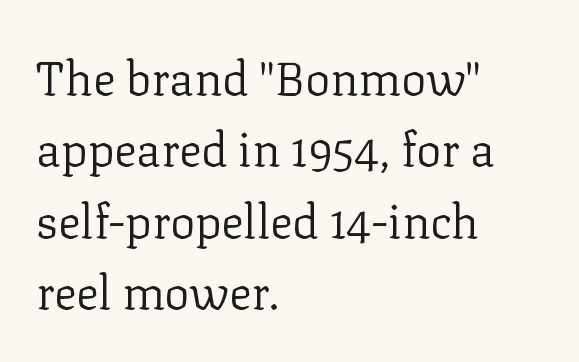
{"serif": "yes", "italic": "no", "bold": "no", "weight": "regular", "width": "normal", "stroke_contrast": "low", "x_height": "medium", "monospaced": "no", "underline": "no", "align": "left", "line_spacing": "normal", "line_spacing_ratio": 1.52, "letter_spacing": "normal", "letter_spacing_em": 0.0, "glyph_px": 47}
